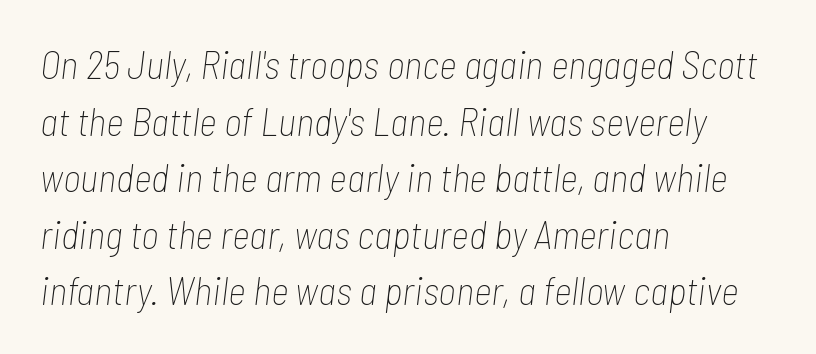
Q: Is the text bold? A: No.
Q: Is the text italic (slanted)? A: Yes, it leans right by about 7 degrees.
Q: Is the text underlined? A: No.
Q: How is the paragraph aligned? A: Left-aligned.
Q: Is the spacing between letters normal or unusually wide? A: Normal.
Q: Is the spacing between lines tight, normal or loose? A: Normal.
Q: Width (condensed, normal, or wide)? A: Condensed.
Q: Stroke contrast? A: Low.
Q: x-height? A: Medium.
Q: Monospaced? A: No.
